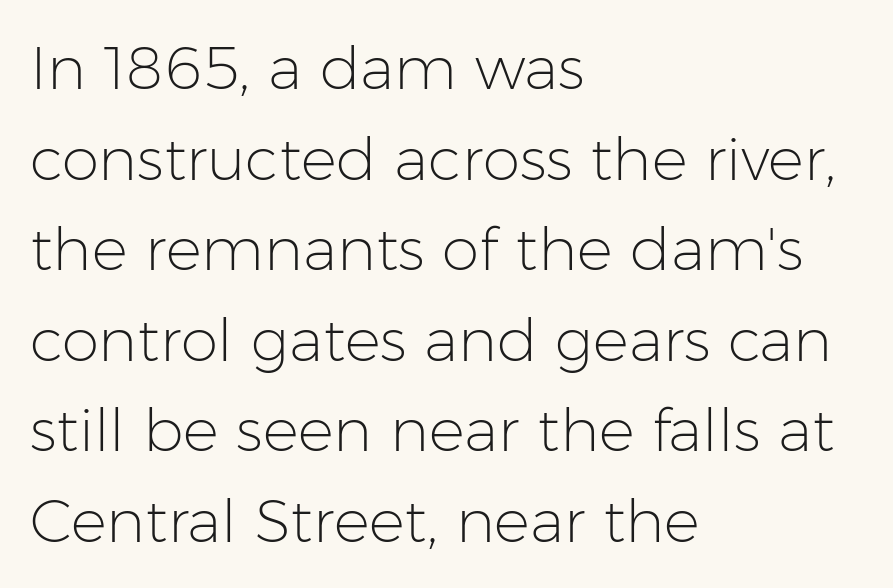
{"serif": "no", "italic": "no", "bold": "no", "weight": "light", "width": "normal", "stroke_contrast": "low", "x_height": "medium", "monospaced": "no", "underline": "no", "align": "left", "line_spacing": "normal", "line_spacing_ratio": 1.51, "letter_spacing": "normal", "letter_spacing_em": 0.0, "glyph_px": 60}
